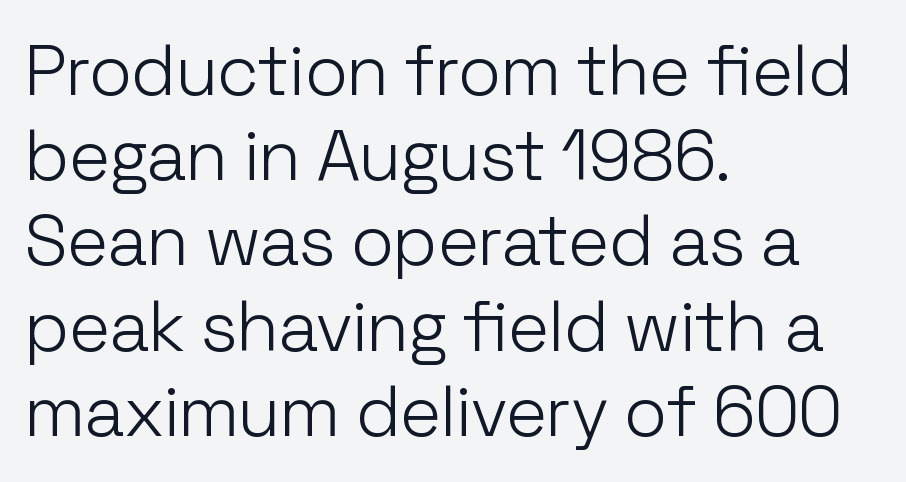
The image shows 71 px light sans-serif type, upright; set left-aligned, line spacing 1.2x, normal letter spacing, not underlined; low stroke contrast and a medium x-height.
